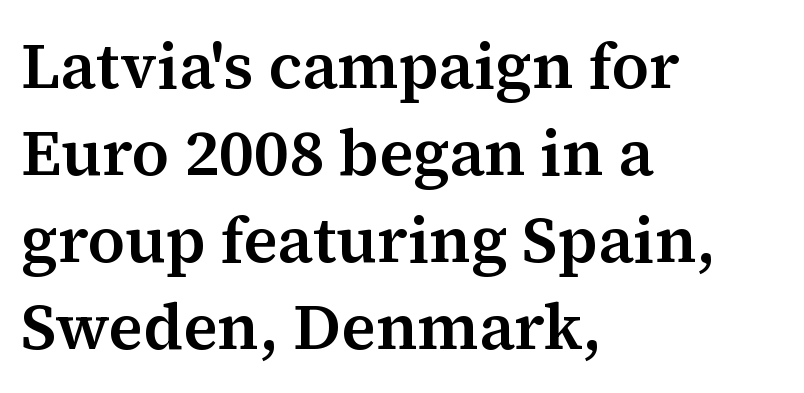
Q: Is the text italic (slanted)? A: No, it is upright.
Q: Is the typeface a serif or a sans-serif typeface? A: Serif.
Q: Is the text underlined? A: No.
Q: How is the paragraph aligned? A: Left-aligned.
Q: Is the spacing between letters normal or unusually wide? A: Normal.
Q: Is the spacing between lines tight, normal or loose? A: Normal.
Q: Width (condensed, normal, or wide)? A: Normal.
Q: Stroke contrast? A: Medium.
Q: x-height? A: Medium.
Q: Monospaced? A: No.
